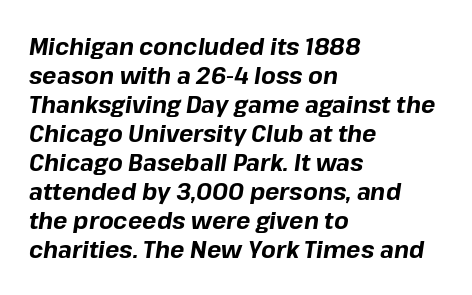
{"italic": "yes", "lean": "right", "slant_degrees": 8, "bold": "yes", "underline": "no", "align": "left", "line_spacing_ratio": 1.21, "letter_spacing": "normal", "letter_spacing_em": 0.0, "glyph_px": 24}
